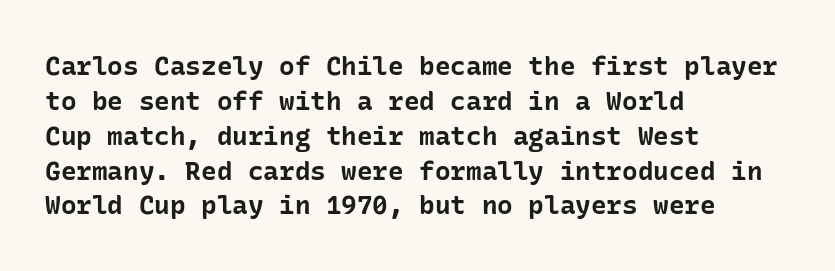
Q: Is the text bold? A: Yes.
Q: Is the text italic (slanted)? A: No, it is upright.
Q: Is the text underlined? A: No.
Q: How is the paragraph aligned? A: Left-aligned.
Q: Is the spacing between letters normal or unusually wide? A: Normal.
Q: Is the spacing between lines tight, normal or loose? A: Normal.
